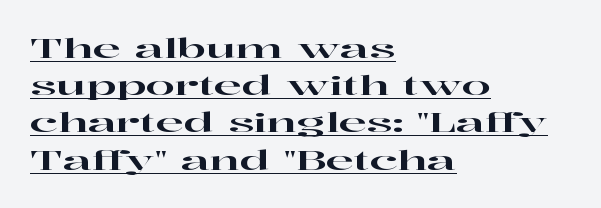
You can see a thin bar hugging the bottom of the glyphs. No italicization has been applied; the sample stays upright. You could call the tracking neutral — neither tight nor loose. The ragged edge is on the right, which tells us the setting is flush left. The rows are spaced the way most documents space them.
